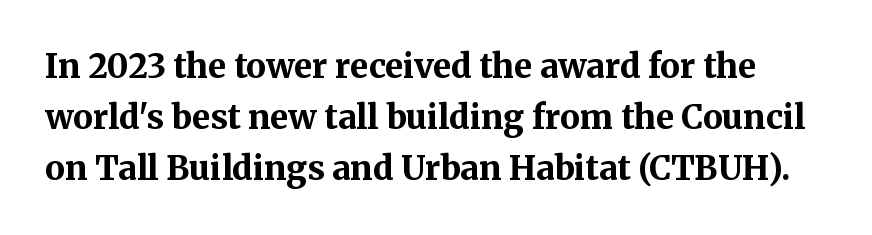
The image shows 33 px bold serif type, upright; set normal line spacing (1.54x), normal letter spacing, not underlined; medium stroke contrast and a medium x-height.
